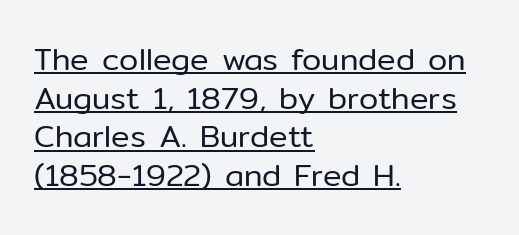
The image shows 31 px regular-weight sans-serif type, upright; set left-aligned, normal line spacing (1.25x), normal letter spacing, underlined; low stroke contrast and a medium x-height.
